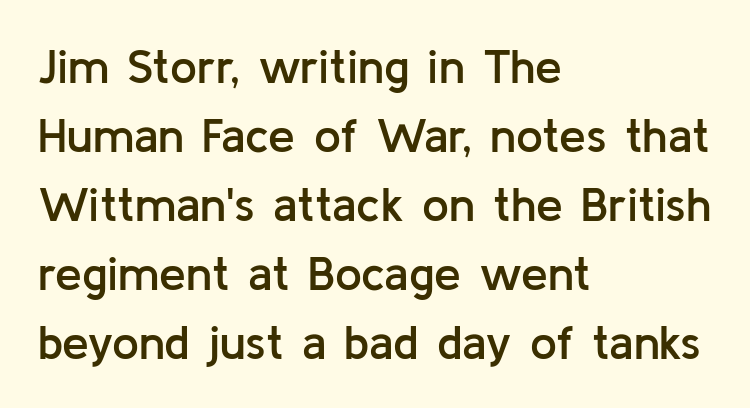
{"serif": "no", "italic": "no", "bold": "semi", "weight": "semibold", "width": "normal", "stroke_contrast": "low", "x_height": "medium", "monospaced": "no", "underline": "no", "align": "left", "line_spacing": "normal", "line_spacing_ratio": 1.44, "letter_spacing": "normal", "letter_spacing_em": 0.0, "glyph_px": 48}
